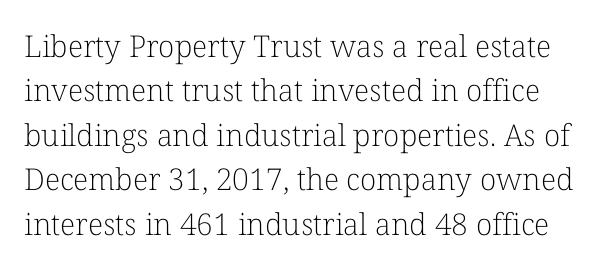
Q: Is the text bold? A: No.
Q: Is the text italic (slanted)? A: No, it is upright.
Q: Is the typeface a serif or a sans-serif typeface? A: Serif.
Q: Is the text underlined? A: No.
Q: Is the spacing between letters normal or unusually wide? A: Normal.
Q: Is the spacing between lines tight, normal or loose? A: Normal.
Q: Width (condensed, normal, or wide)? A: Normal.
Q: Stroke contrast? A: Low.
Q: x-height? A: Medium.
Q: Monospaced? A: No.
